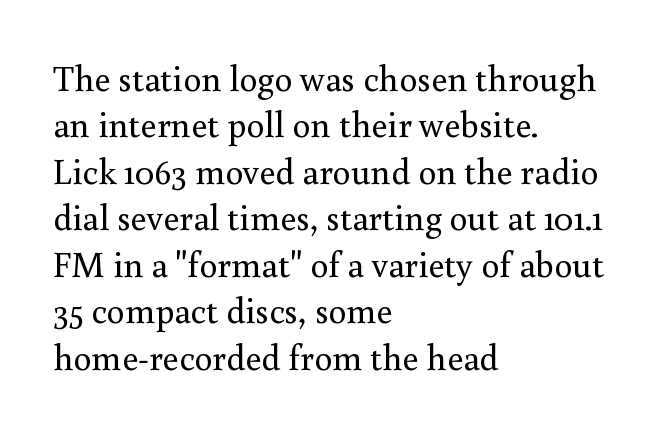
The image shows 36 px regular-weight serif type, upright; set left-aligned, normal line spacing (1.29x), normal letter spacing, not underlined; medium stroke contrast and a small x-height.
